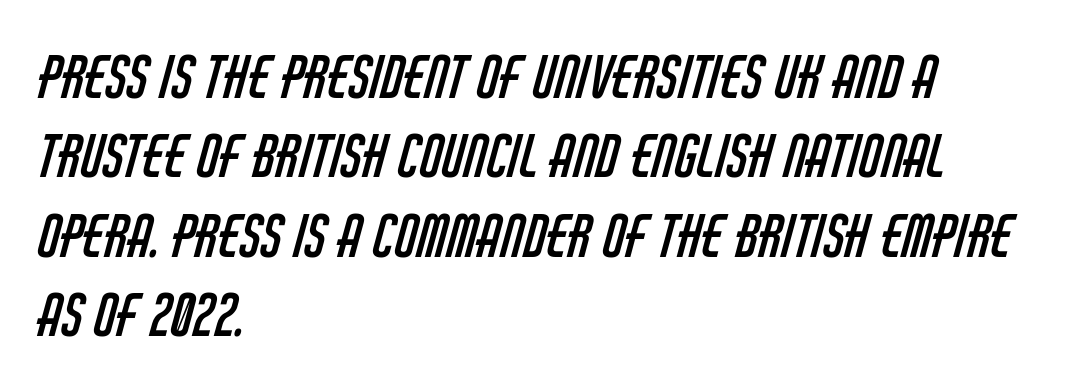
The image shows 58 px regular-weight, condensed sans-serif type; set left-aligned, normal line spacing (1.37x), normal letter spacing, not underlined; low stroke contrast and a large x-height.
